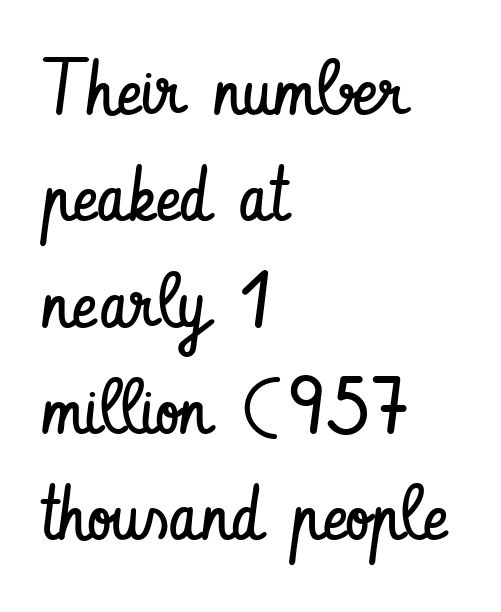
{"serif": "no", "italic": "no", "bold": "no", "weight": "regular", "width": "condensed", "stroke_contrast": "low", "x_height": "small", "monospaced": "no", "underline": "no", "align": "left", "line_spacing": "normal", "line_spacing_ratio": 1.38, "letter_spacing": "normal", "letter_spacing_em": 0.0, "glyph_px": 77}
